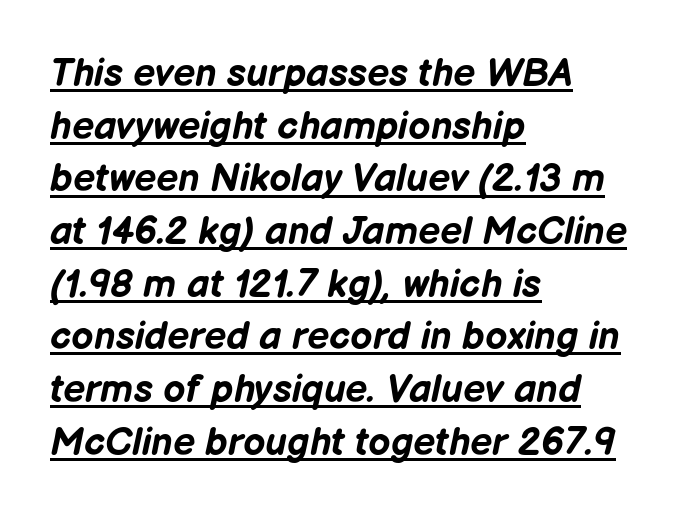
The face used here is proportionally spaced, like ordinary book or web type. Quick note: interline space is typical. The rendering anchors every line to the left-hand side. Heavy-handed strokes throughout: this text is bold. Does the lettering tilt? It does — this is italic.
